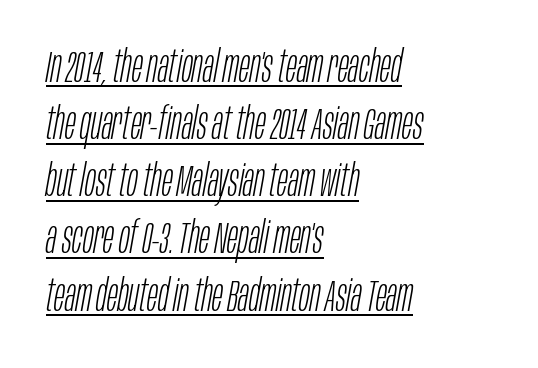
Q: Is the text bold? A: No.
Q: Is the text italic (slanted)? A: Yes, it leans right by about 10 degrees.
Q: Is the text underlined? A: Yes.
Q: How is the paragraph aligned? A: Left-aligned.
Q: Is the spacing between letters normal or unusually wide? A: Normal.
Q: Is the spacing between lines tight, normal or loose? A: Normal.
Q: Width (condensed, normal, or wide)? A: Condensed.
Q: Stroke contrast? A: Low.
Q: x-height? A: Large.
Q: Monospaced? A: No.
